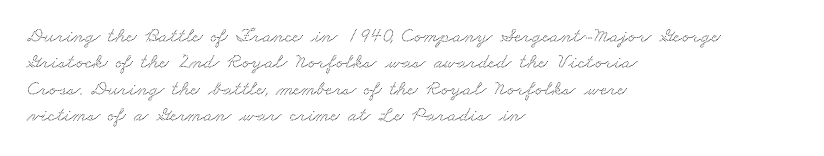
The image shows 21 px text type; set left-aligned, normal line spacing (1.26x), normal letter spacing, not underlined.
